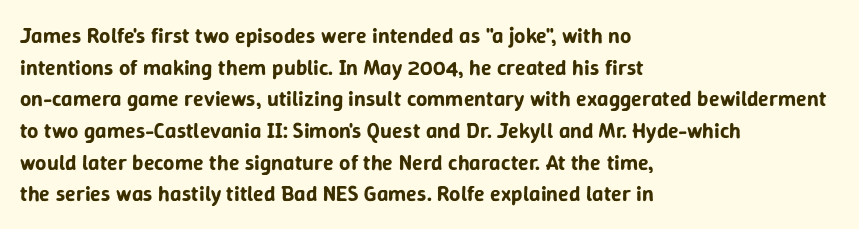
Q: Is the text italic (slanted)? A: No, it is upright.
Q: Is the text underlined? A: No.
Q: How is the paragraph aligned? A: Left-aligned.
Q: Is the spacing between letters normal or unusually wide? A: Normal.
Q: Is the spacing between lines tight, normal or loose? A: Normal.
